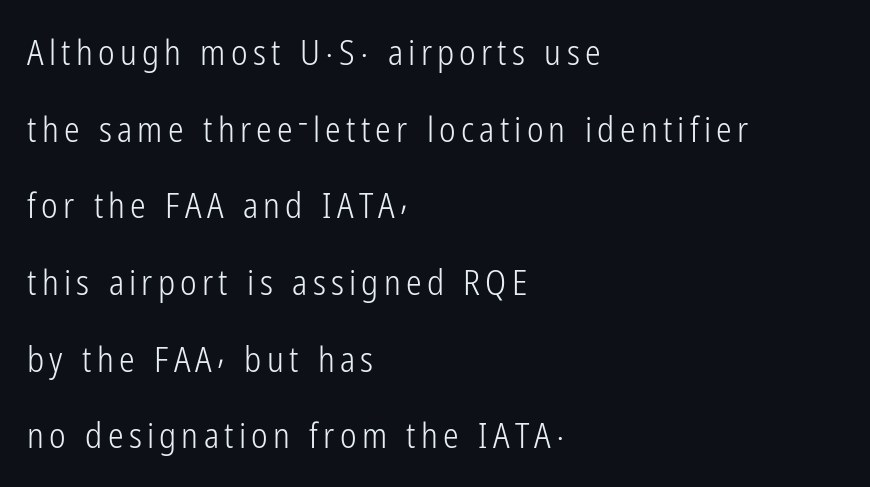
The passage shown is typed in a proportional face where columns would drift. Posture: upright roman. Vertical stems look standard width or narrower in stroke. Successive baselines arrive slowly, with a big drop between each. Leftover space on each line is placed entirely after the last word.
